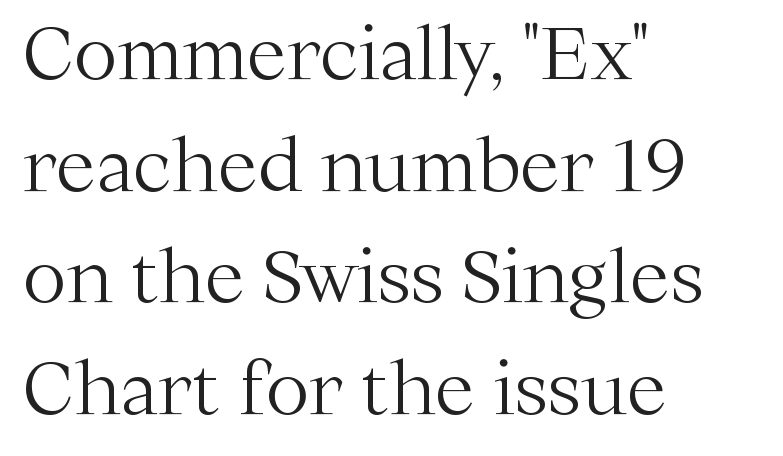
Q: Is the text bold? A: No.
Q: Is the text italic (slanted)? A: No, it is upright.
Q: Is the typeface a serif or a sans-serif typeface? A: Serif.
Q: Is the text underlined? A: No.
Q: How is the paragraph aligned? A: Left-aligned.
Q: Is the spacing between letters normal or unusually wide? A: Normal.
Q: Is the spacing between lines tight, normal or loose? A: Normal.
Q: Width (condensed, normal, or wide)? A: Normal.
Q: Stroke contrast? A: Medium.
Q: x-height? A: Medium.
Q: Monospaced? A: No.
